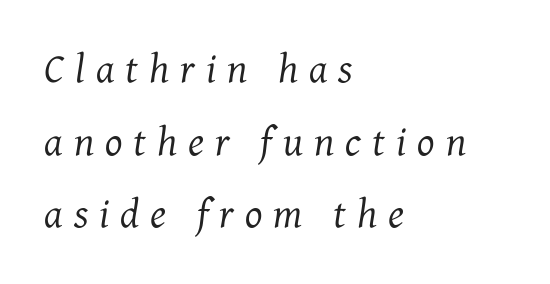
The image shows 41 px regular-weight serif type, italic (leaning right); set left-aligned, line spacing 1.77x, unusually wide letter spacing (+0.27 em), not underlined; medium stroke contrast and a medium x-height.
